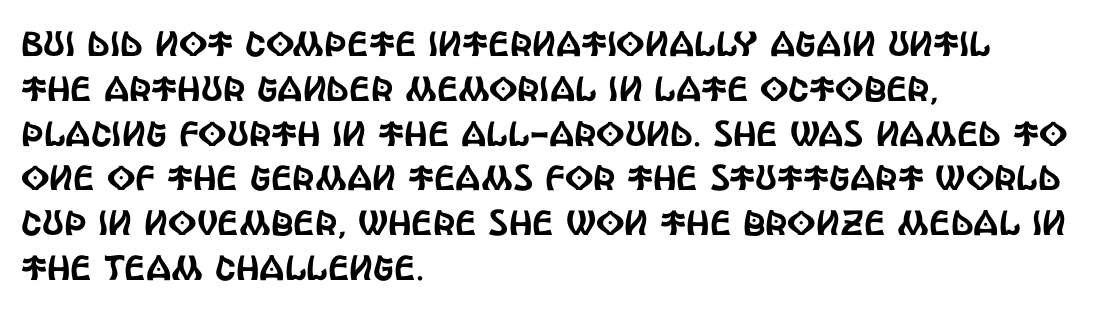
{"serif": "no", "italic": "no", "width": "condensed", "x_height": "large", "monospaced": "no", "underline": "no", "align": "left", "line_spacing": "normal", "line_spacing_ratio": 1.28, "letter_spacing": "normal", "letter_spacing_em": 0.0, "glyph_px": 35}
